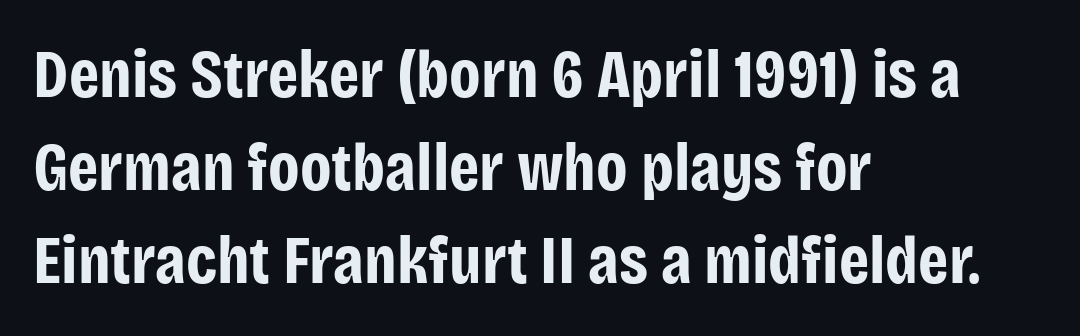
The image shows 68 px bold, condensed sans-serif type, upright; set left-aligned, normal line spacing (1.37x), normal letter spacing, not underlined; low stroke contrast and a large x-height.
